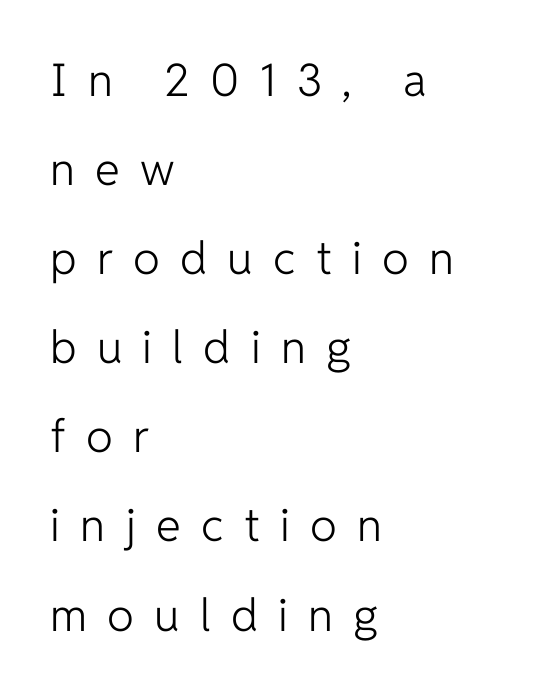
The image shows 45 px light sans-serif type, upright; set left-aligned, loose line spacing (1.98x), unusually wide letter spacing (+0.45 em), not underlined; low stroke contrast and a medium x-height.
